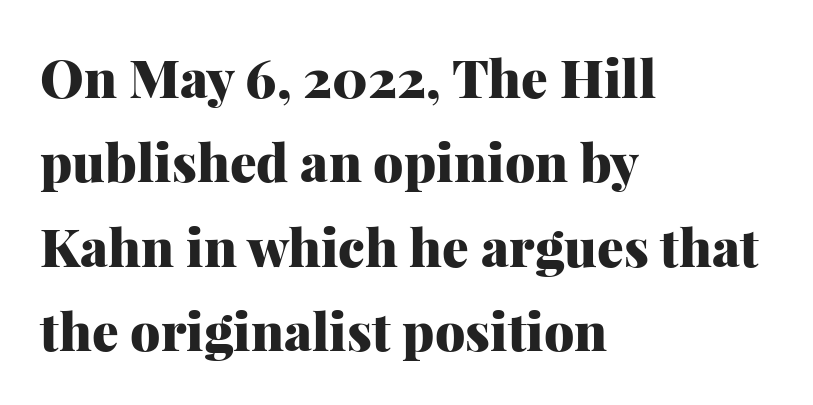
Q: Is the text bold? A: Yes.
Q: Is the text italic (slanted)? A: No, it is upright.
Q: Is the typeface a serif or a sans-serif typeface? A: Serif.
Q: Is the text underlined? A: No.
Q: How is the paragraph aligned? A: Left-aligned.
Q: Is the spacing between letters normal or unusually wide? A: Normal.
Q: Is the spacing between lines tight, normal or loose? A: Normal.
Q: Width (condensed, normal, or wide)? A: Normal.
Q: Stroke contrast? A: Medium.
Q: x-height? A: Medium.
Q: Monospaced? A: No.
